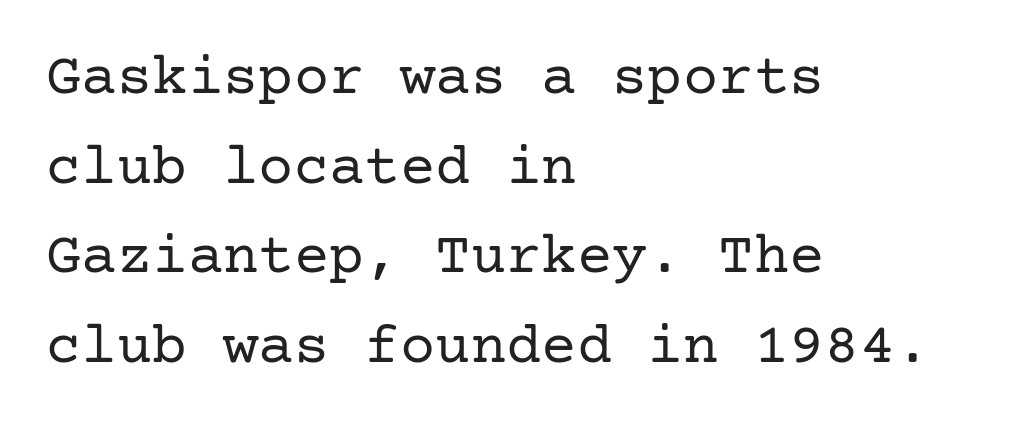
{"serif": "yes", "italic": "no", "bold": "no", "weight": "regular", "width": "normal", "stroke_contrast": "low", "x_height": "medium", "underline": "no", "align": "left", "line_spacing": "normal", "line_spacing_ratio": 1.52, "letter_spacing": "normal", "letter_spacing_em": 0.0, "glyph_px": 59}
